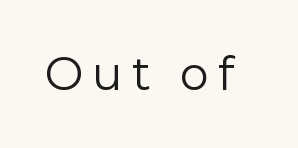
Q: Is the text bold? A: No.
Q: Is the text italic (slanted)? A: No, it is upright.
Q: Is the typeface a serif or a sans-serif typeface? A: Sans-serif.
Q: Is the text underlined? A: No.
Q: Width (condensed, normal, or wide)? A: Normal.
Q: Stroke contrast? A: Low.
Q: x-height? A: Medium.
Q: Monospaced? A: No.
